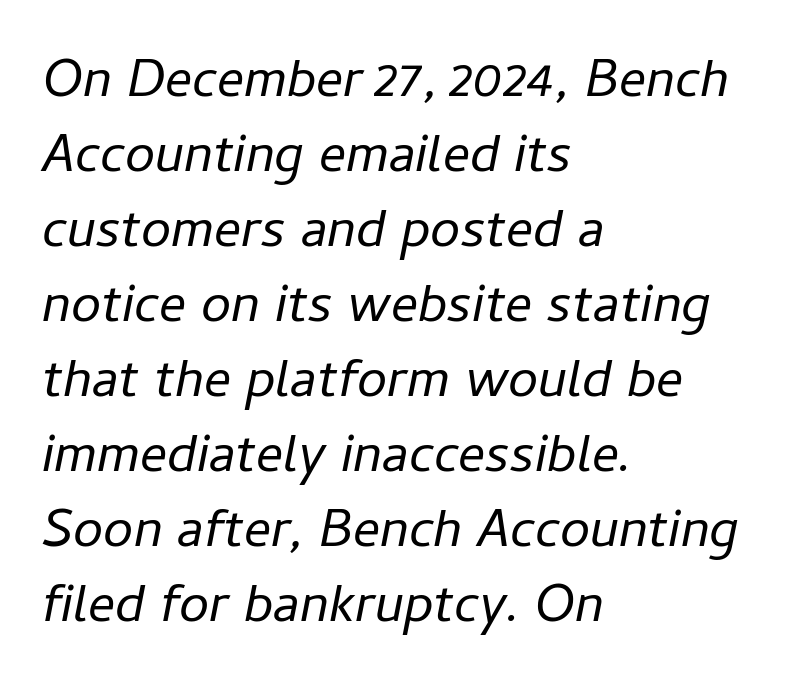
You could not count columns in this text — the font is proportionally spaced. Interline gaps are of average width in this sample. The lines are quadded left. Every character sits at an angle, as italics do. These lines keep a tight, regular rhythm from letter to letter.
